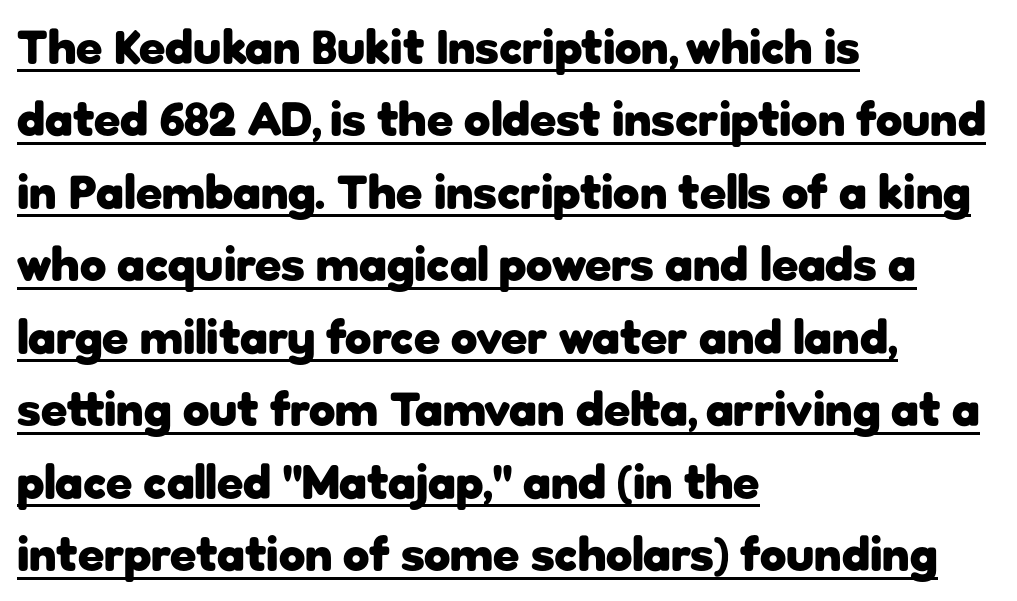
Q: Is the text bold? A: Yes.
Q: Is the text italic (slanted)? A: No, it is upright.
Q: Is the typeface a serif or a sans-serif typeface? A: Sans-serif.
Q: Is the text underlined? A: Yes.
Q: How is the paragraph aligned? A: Left-aligned.
Q: Is the spacing between letters normal or unusually wide? A: Normal.
Q: Is the spacing between lines tight, normal or loose? A: Normal.
Q: Width (condensed, normal, or wide)? A: Normal.
Q: Stroke contrast? A: Low.
Q: x-height? A: Medium.
Q: Monospaced? A: No.
